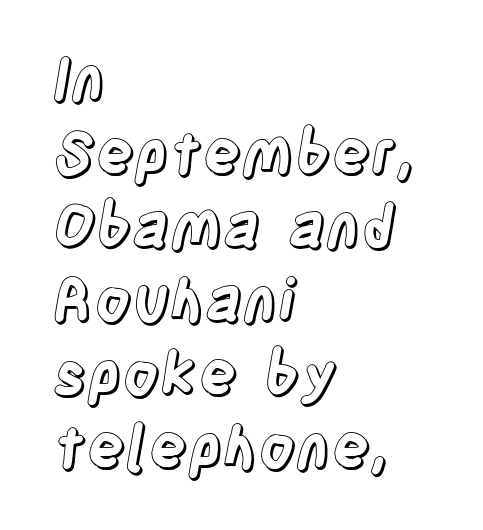
{"width": "condensed", "x_height": "large", "monospaced": "no", "underline": "no", "align": "left", "line_spacing": "normal", "line_spacing_ratio": 1.27, "letter_spacing": "normal", "letter_spacing_em": 0.0, "glyph_px": 58}
